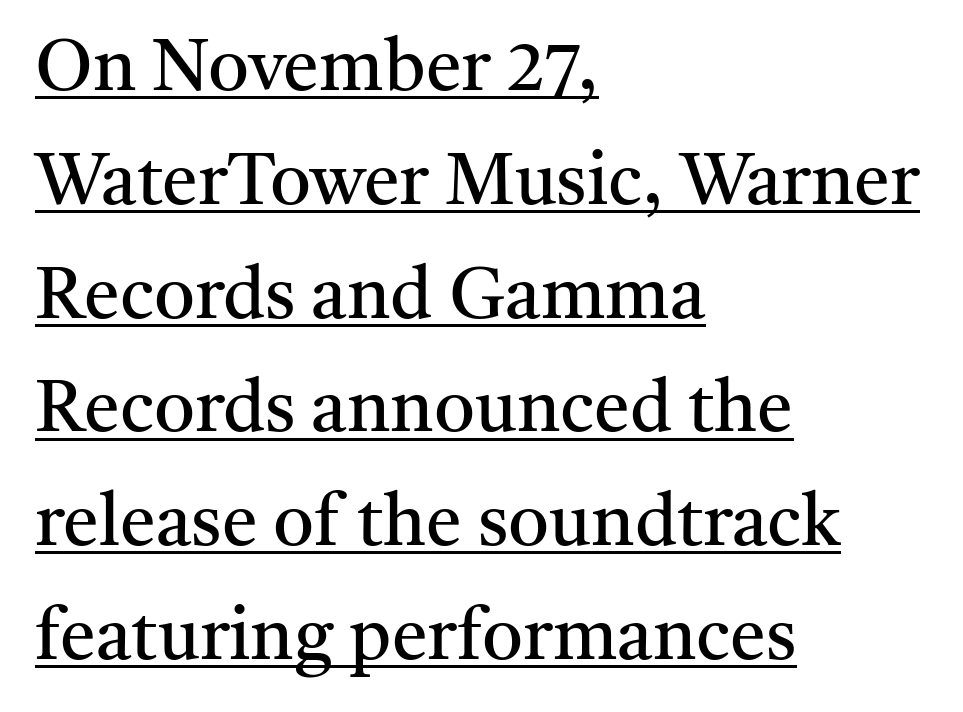
{"serif": "yes", "italic": "no", "bold": "no", "weight": "regular", "width": "normal", "stroke_contrast": "medium", "x_height": "medium", "monospaced": "no", "underline": "yes", "align": "left", "line_spacing": "normal", "line_spacing_ratio": 1.58, "letter_spacing": "normal", "letter_spacing_em": 0.0, "glyph_px": 72}
